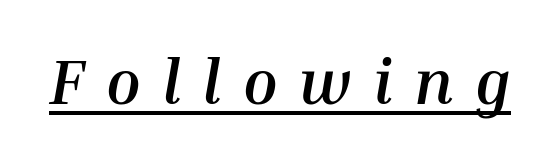
Q: Is the text bold? A: Yes.
Q: Is the text italic (slanted)? A: Yes, it leans right by about 10 degrees.
Q: Is the text underlined? A: Yes.
Q: Is the spacing between letters normal or unusually wide? A: Unusually wide.
Q: Width (condensed, normal, or wide)? A: Normal.
Q: Stroke contrast? A: Medium.
Q: x-height? A: Medium.
Q: Monospaced? A: No.
